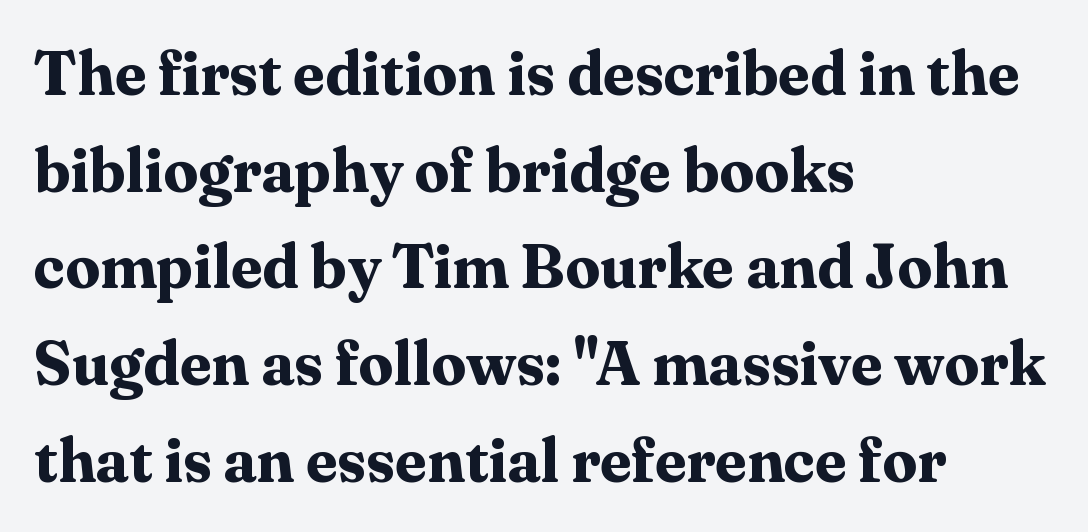
The image shows 62 px bold serif type, upright; set left-aligned, normal line spacing (1.56x), normal letter spacing, not underlined; medium stroke contrast and a medium x-height.
